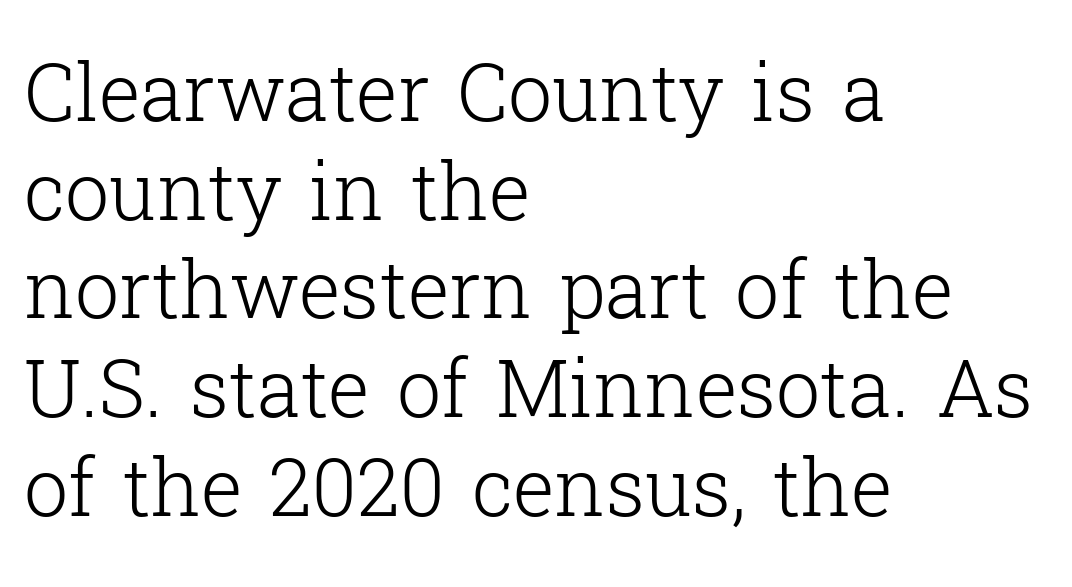
Short and long lines alike share a common starting point at left. One glance says typical: line gaps are just what's usual. The face used here is seriffed, in the tradition of book romans. The letterforms sit at book weight or below. Short note: letters normally spaced.
